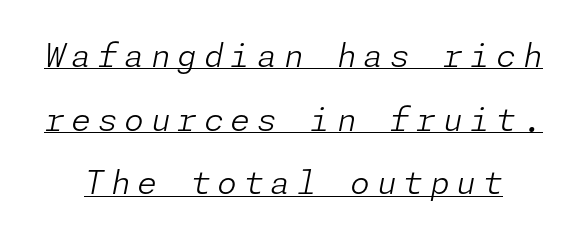
Q: Is the text bold? A: No.
Q: Is the text italic (slanted)? A: Yes, it leans right by about 11 degrees.
Q: Is the text underlined? A: Yes.
Q: Is the spacing between letters normal or unusually wide? A: Unusually wide.
Q: Is the spacing between lines tight, normal or loose? A: Loose.
Q: Width (condensed, normal, or wide)? A: Normal.
Q: Stroke contrast? A: Low.
Q: x-height? A: Medium.
